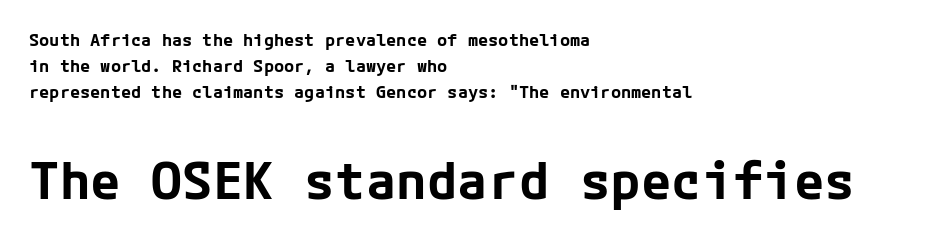
Quick note: interline space is typical. The gap between lines stays unmarked. The glyphs have the mass of a bold cut. Posture: upright roman. The setting favours the left margin, as ordinary paragraphs usually do. The horizontal fit of the characters is conventional and even.
